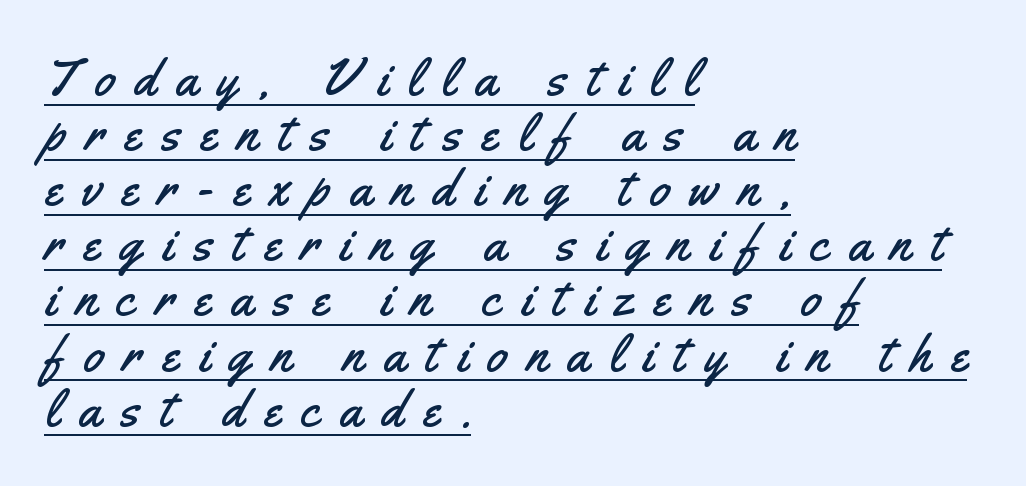
Character widths vary here, with narrow letters taking less room than wide ones. One-word summary of the alignment: left. The string is rendered with underlining switched on. Nope, no serifs anywhere on these letters. How would I describe the line gaps? Narrow and economical.
